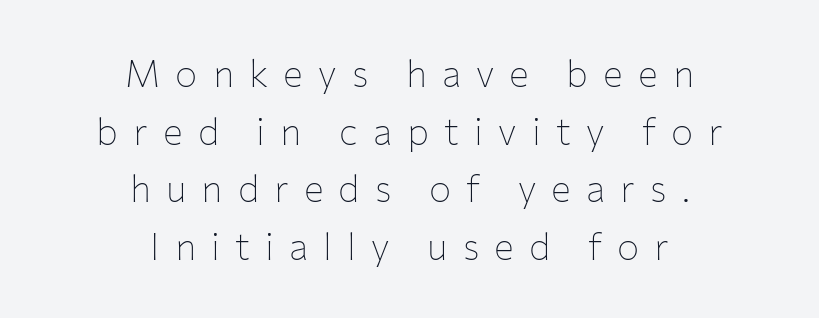
Only glyphs here, with clear space below each row. The strokes are not fattened; the text isn't bold. This sample keeps an unexceptional amount of space between lines. Display-style spreading of the glyphs; the letterfit is very open. Italic? Not at all — the glyphs are vertical.
